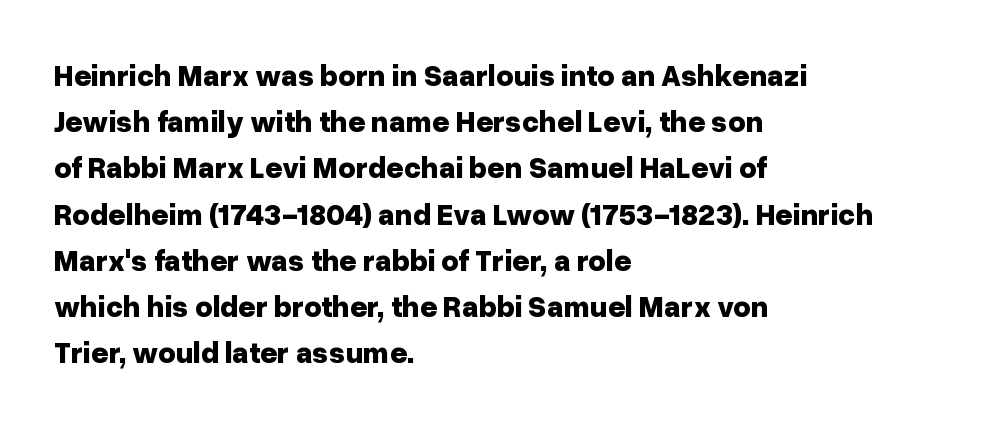
The image shows 30 px bold sans-serif type, upright; set left-aligned, normal line spacing (1.54x), normal letter spacing, not underlined; low stroke contrast and a medium x-height.
